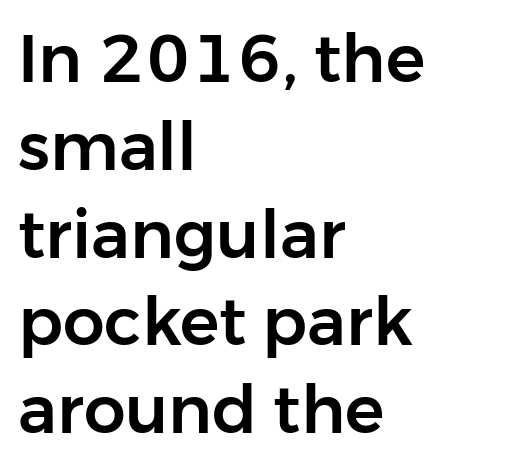
{"serif": "no", "italic": "no", "width": "normal", "stroke_contrast": "low", "x_height": "medium", "monospaced": "no", "underline": "no", "align": "left", "line_spacing": "normal", "line_spacing_ratio": 1.33, "letter_spacing": "normal", "letter_spacing_em": 0.0, "glyph_px": 66}
